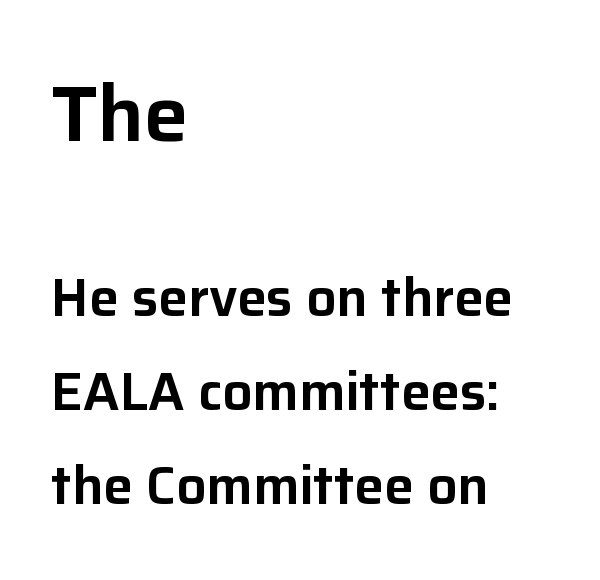
A typesetter would mark this as roman, not italic. If you squint, the top block still reads clearly — it's the larger of the two. The tracking reads as untouched default to a designer's eye. Note: no serifs on the glyphs. The space beneath each line is pristine and unruled. Here the designer chose a conventional face with non-uniform glyph widths.
